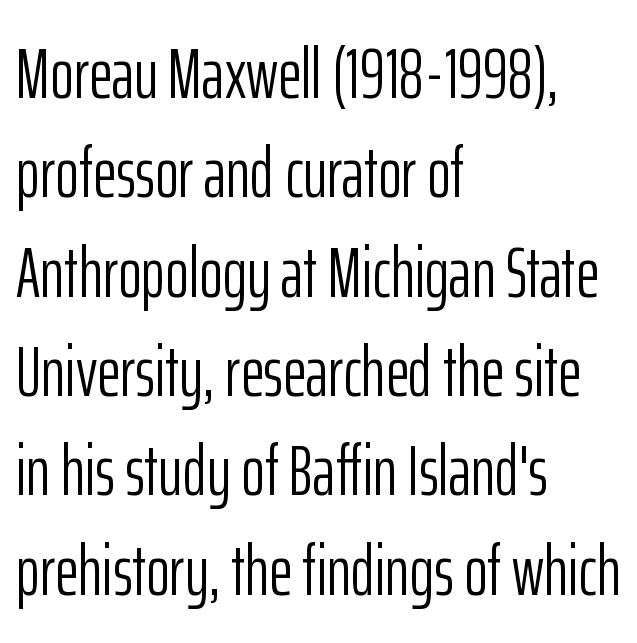
Serifs: no, the terminals of the letterforms are clean. The face used here is proportionally spaced, like ordinary book or web type. Successive baselines arrive at the customary interval. Unbolded letterforms with no extra heft.
